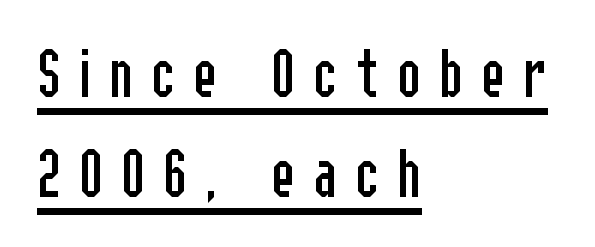
The image shows 72 px regular-weight, condensed sans-serif type, upright; set left-aligned, normal line spacing (1.39x), unusually wide letter spacing (+0.25 em), underlined; low stroke contrast and a medium x-height.
